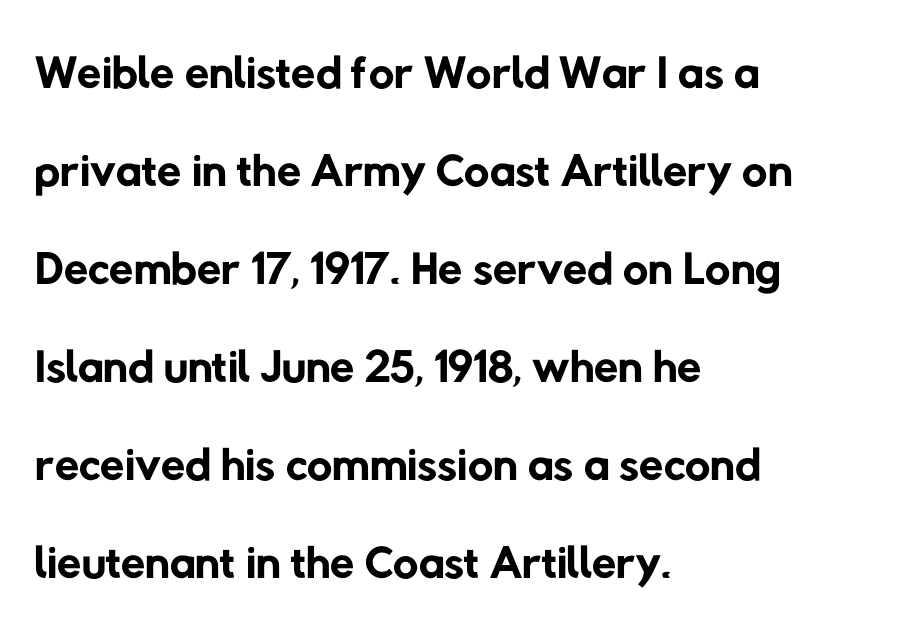
The image shows 70 px regular-weight sans-serif type; set left-aligned, normal line spacing (1.4x), normal letter spacing, not underlined; low stroke contrast and a medium x-height.
